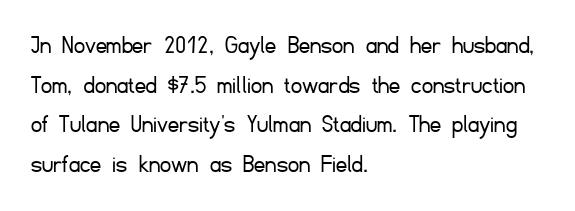
The image shows 27 px text type, upright; set left-aligned, normal line spacing (1.47x), normal letter spacing, not underlined.
